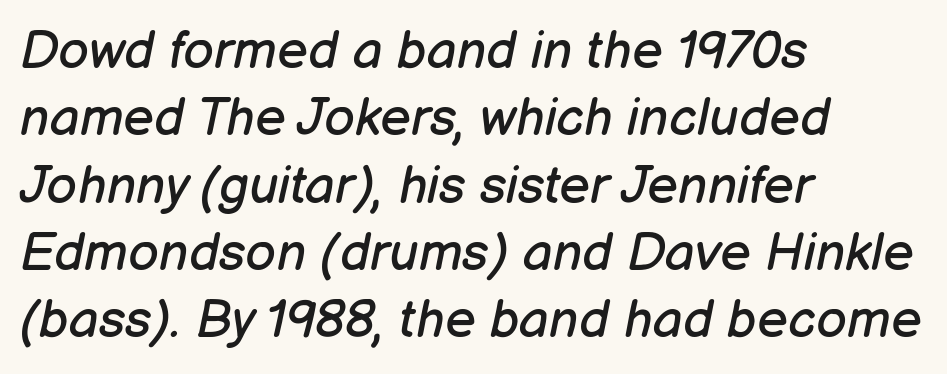
{"italic": "yes", "lean": "right", "slant_degrees": 12, "bold": "no", "weight": "regular", "width": "normal", "stroke_contrast": "low", "x_height": "medium", "monospaced": "no", "underline": "no", "align": "left", "line_spacing": "normal", "line_spacing_ratio": 1.27, "letter_spacing": "normal", "letter_spacing_em": 0.0, "glyph_px": 53}
